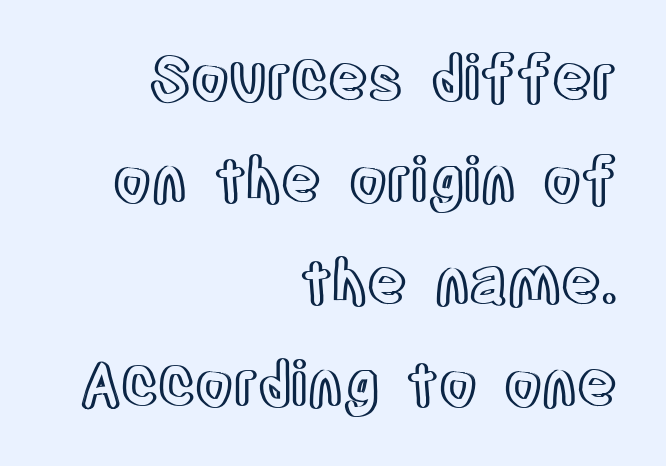
{"italic": "no", "width": "condensed", "x_height": "large", "monospaced": "no", "underline": "no", "align": "right", "line_spacing": "normal", "line_spacing_ratio": 1.67, "letter_spacing": "normal", "letter_spacing_em": 0.0, "glyph_px": 61}
